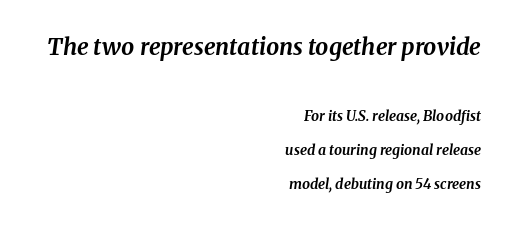
The initial chunk of copy outweighs the following chunk in type size. Loosely led — the rows are spread out. How are the letters spaced? Ordinarily, with no added tracking. Glance below the letters and you will spot only blank space. Leftover space on each line is placed entirely before the opening word. Is the type slanted? Yes — the strokes lean at a clear angle.
